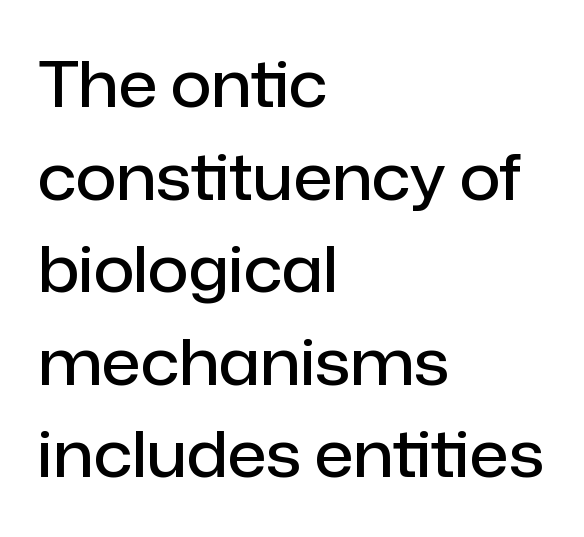
Q: Is the text bold? A: Semi-bold.
Q: Is the text italic (slanted)? A: No, it is upright.
Q: Is the typeface a serif or a sans-serif typeface? A: Sans-serif.
Q: Is the text underlined? A: No.
Q: How is the paragraph aligned? A: Left-aligned.
Q: Is the spacing between letters normal or unusually wide? A: Normal.
Q: Is the spacing between lines tight, normal or loose? A: Normal.
Q: Width (condensed, normal, or wide)? A: Normal.
Q: Stroke contrast? A: Low.
Q: x-height? A: Medium.
Q: Monospaced? A: No.
